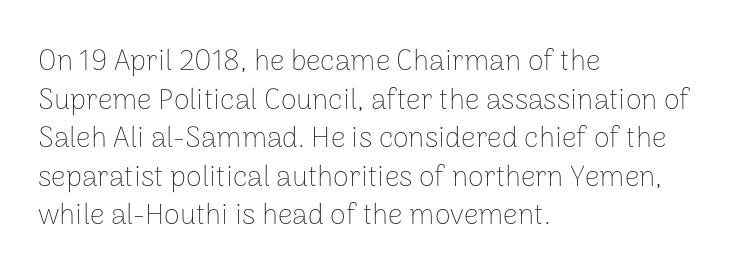
There is no visible air inserted between adjacent glyphs. Short and long lines alike share a common starting point at left. Honestly, there is no underline to notice here at all. Rows of type keep a routine distance in the vertical direction. No feet cap the strokes, marking this as sans-serif type. Posture: upright roman.
